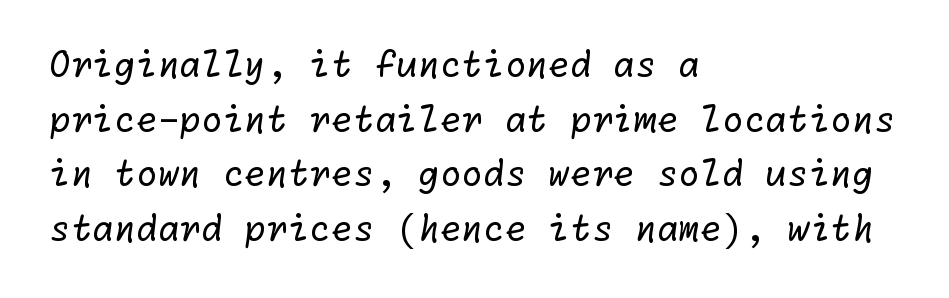
{"serif": "no", "bold": "no", "weight": "regular", "width": "normal", "stroke_contrast": "low", "x_height": "medium", "underline": "no", "align": "left", "line_spacing": "normal", "line_spacing_ratio": 1.56, "letter_spacing": "normal", "letter_spacing_em": 0.0, "glyph_px": 35}
